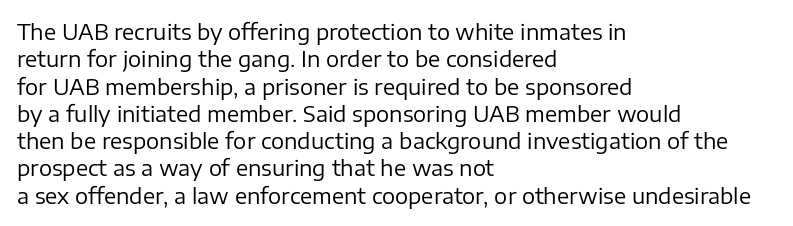
Rendered with straight, roman letterforms. Weight: not bold — regular or lighter. Words appear dense and cohesive because spacing is normal. Horizontal alignment here is leftward, the default for most running prose. A clean baseline with only descenders dipping below it.
